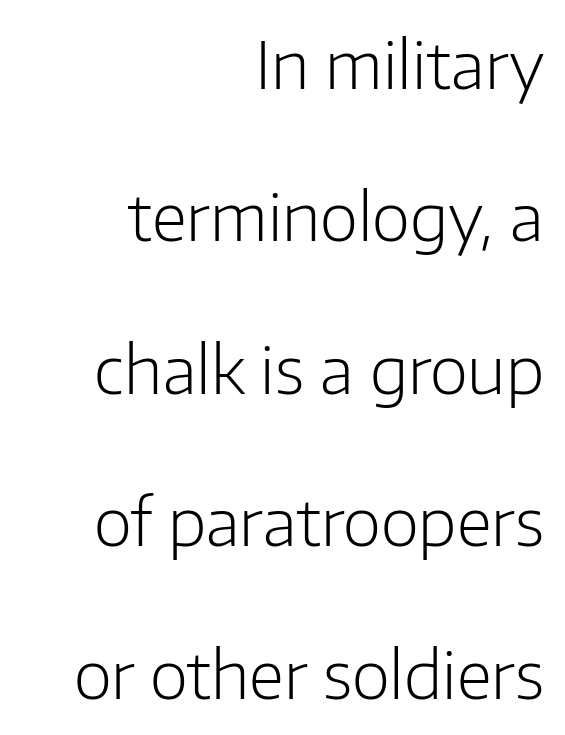
The image shows 66 px light sans-serif type, upright; set right-aligned, loose line spacing (2.31x), normal letter spacing, not underlined; low stroke contrast and a medium x-height.
